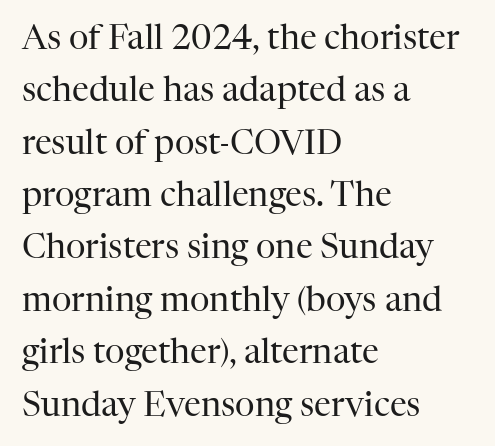
Q: Is the text bold? A: No.
Q: Is the text italic (slanted)? A: No, it is upright.
Q: Is the typeface a serif or a sans-serif typeface? A: Serif.
Q: Is the text underlined? A: No.
Q: How is the paragraph aligned? A: Left-aligned.
Q: Is the spacing between letters normal or unusually wide? A: Normal.
Q: Is the spacing between lines tight, normal or loose? A: Normal.
Q: Width (condensed, normal, or wide)? A: Normal.
Q: Stroke contrast? A: High.
Q: x-height? A: Medium.
Q: Monospaced? A: No.
